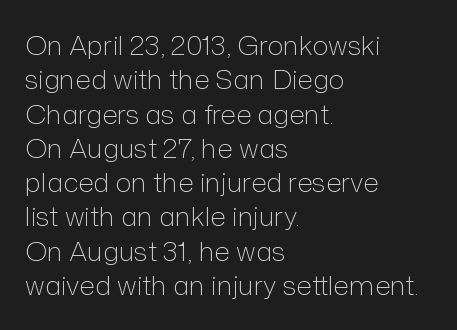
Q: Is the text bold? A: No.
Q: Is the text italic (slanted)? A: No, it is upright.
Q: Is the text underlined? A: No.
Q: How is the paragraph aligned? A: Left-aligned.
Q: Is the spacing between letters normal or unusually wide? A: Normal.
Q: Is the spacing between lines tight, normal or loose? A: Normal.
